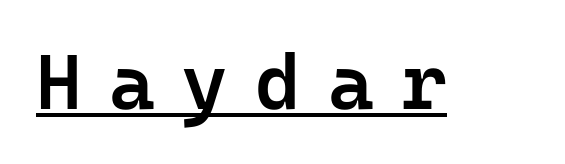
{"serif": "no", "italic": "no", "bold": "semi", "weight": "semibold", "width": "normal", "stroke_contrast": "low", "x_height": "medium", "underline": "yes", "letter_spacing": "wide", "letter_spacing_em": 0.35, "glyph_px": 78}
